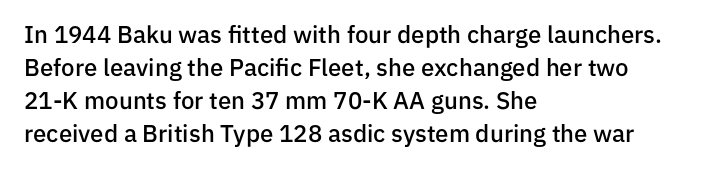
The image shows 24 px text type, upright; set left-aligned, normal line spacing (1.37x), normal letter spacing, not underlined.
